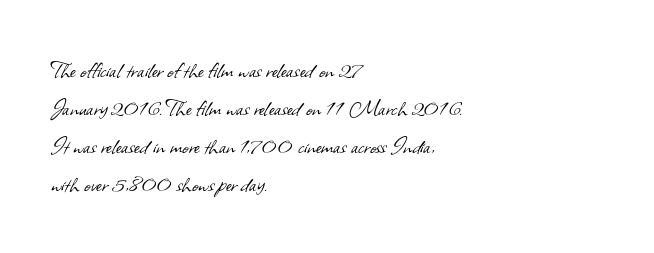
Q: Is the text bold? A: No.
Q: Is the text underlined? A: No.
Q: How is the paragraph aligned? A: Left-aligned.
Q: Is the spacing between letters normal or unusually wide? A: Normal.
Q: Is the spacing between lines tight, normal or loose? A: Normal.
